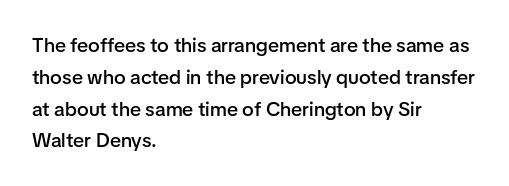
Q: Is the text bold? A: Semi-bold.
Q: Is the text italic (slanted)? A: No, it is upright.
Q: Is the text underlined? A: No.
Q: How is the paragraph aligned? A: Left-aligned.
Q: Is the spacing between letters normal or unusually wide? A: Normal.
Q: Is the spacing between lines tight, normal or loose? A: Normal.
